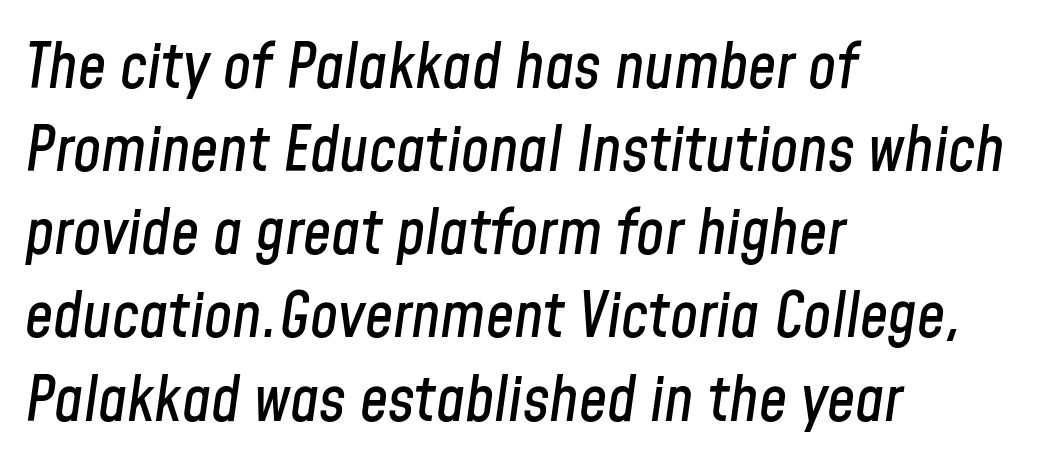
{"italic": "yes", "lean": "right", "slant_degrees": 8, "width": "condensed", "stroke_contrast": "low", "x_height": "medium", "monospaced": "no", "underline": "no", "align": "left", "line_spacing": "normal", "line_spacing_ratio": 1.32, "letter_spacing": "normal", "letter_spacing_em": 0.0, "glyph_px": 63}
